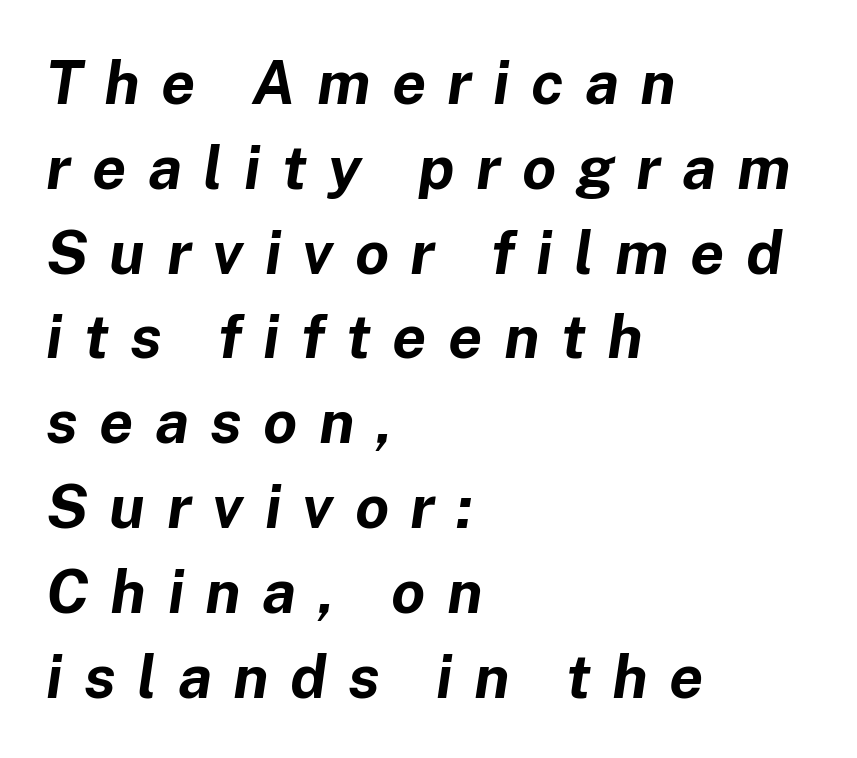
{"italic": "yes", "lean": "right", "slant_degrees": 8, "bold": "yes", "weight": "bold", "width": "normal", "stroke_contrast": "low", "x_height": "medium", "monospaced": "no", "underline": "no", "align": "left", "line_spacing": "normal", "line_spacing_ratio": 1.39, "letter_spacing": "wide", "letter_spacing_em": 0.35, "glyph_px": 61}
